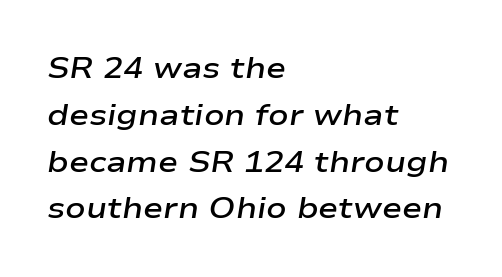
Q: Is the text bold? A: Semi-bold.
Q: Is the text italic (slanted)? A: Yes, it leans right by about 9 degrees.
Q: Is the text underlined? A: No.
Q: How is the paragraph aligned? A: Left-aligned.
Q: Is the spacing between letters normal or unusually wide? A: Normal.
Q: Is the spacing between lines tight, normal or loose? A: Normal.
Q: Width (condensed, normal, or wide)? A: Wide.
Q: Stroke contrast? A: Low.
Q: x-height? A: Medium.
Q: Monospaced? A: No.
